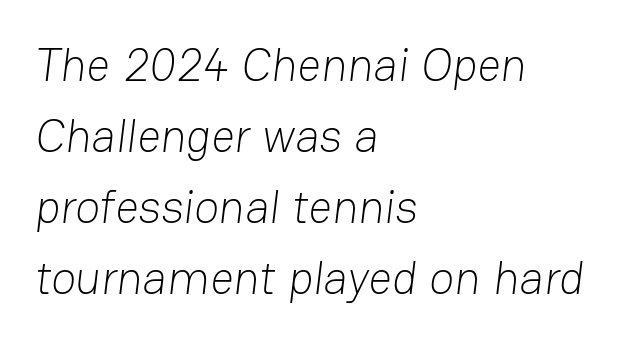
Lines of text with bare space underneath. Think standard paragraph weight, or any step lighter than that. Honestly, the row spacing looks completely unremarkable. The rendering keeps characters at their native spacing. The letters advance in unequal steps, a hallmark of proportional type.
